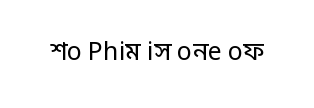
The rendering keeps characters at their native spacing. The font sits on the lighter half of the weight spectrum, regular included. Quick note: underline off. Is there any slant? The stems are plumb.
